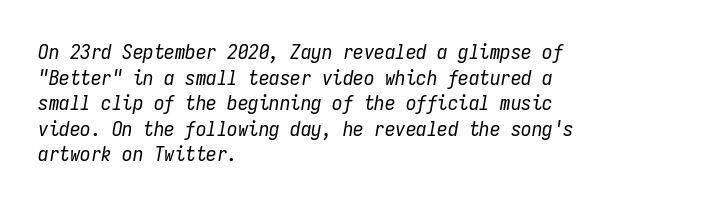
The letters sit at their default tracking, neither squeezed nor spread. The passage is arranged the way most books set body copy — flush left. Yep, that's italic — everything's leaning. A light-to-regular cut is what we see here. Each row of text sits above clean, open space.
